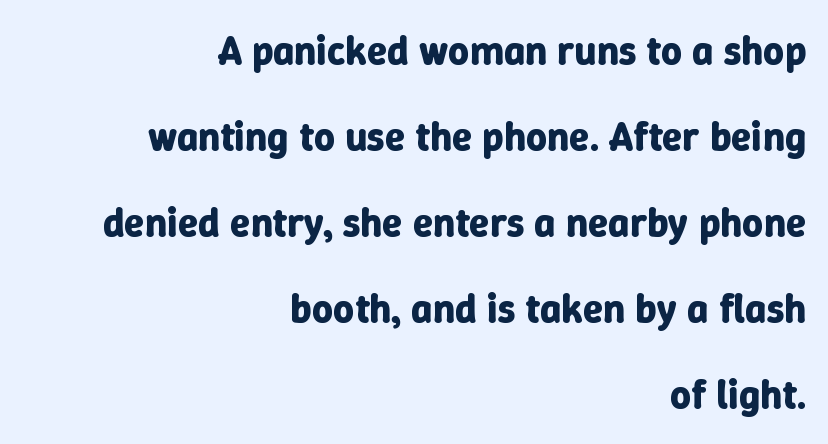
Q: Is the text bold? A: Yes.
Q: Is the text italic (slanted)? A: No, it is upright.
Q: Is the text underlined? A: No.
Q: How is the paragraph aligned? A: Right-aligned.
Q: Is the spacing between letters normal or unusually wide? A: Normal.
Q: Is the spacing between lines tight, normal or loose? A: Loose.
Q: Width (condensed, normal, or wide)? A: Normal.
Q: Stroke contrast? A: Low.
Q: x-height? A: Medium.
Q: Monospaced? A: No.
